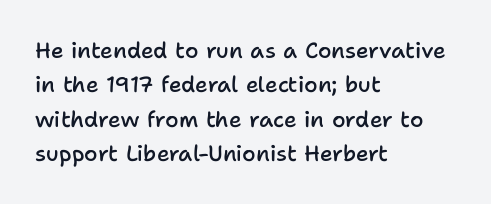
{"italic": "no", "bold": "semi", "underline": "no", "align": "left", "line_spacing": "normal", "line_spacing_ratio": 1.56, "letter_spacing": "normal", "letter_spacing_em": 0.0, "glyph_px": 22}
